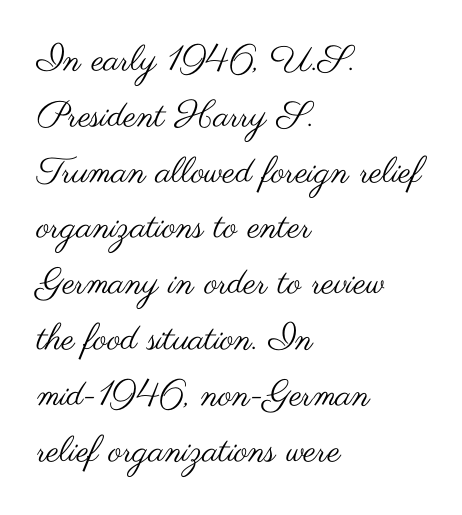
{"serif": "no", "bold": "no", "weight": "regular", "width": "wide", "stroke_contrast": "medium", "x_height": "small", "monospaced": "no", "underline": "no", "align": "left", "line_spacing": "normal", "line_spacing_ratio": 1.55, "letter_spacing": "normal", "letter_spacing_em": 0.0, "glyph_px": 36}
